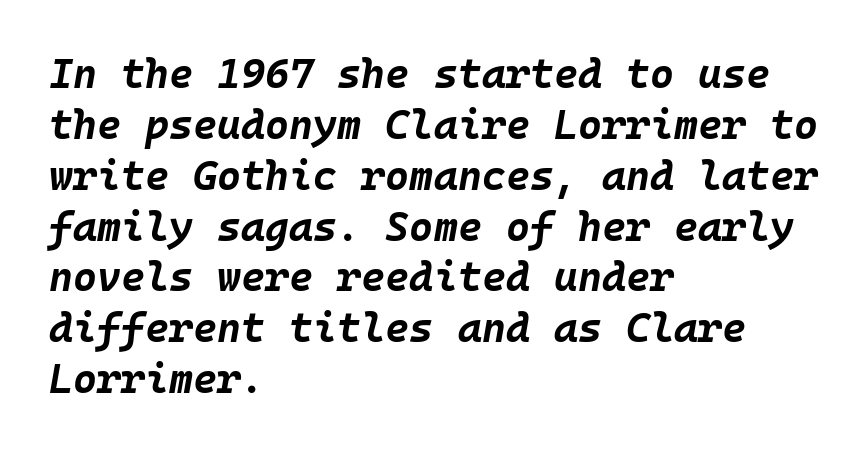
{"italic": "yes", "lean": "right", "slant_degrees": 10, "bold": "yes", "weight": "bold", "width": "normal", "stroke_contrast": "low", "x_height": "large", "monospaced": "yes", "underline": "no", "align": "left", "line_spacing_ratio": 1.24, "letter_spacing": "normal", "letter_spacing_em": 0.0, "glyph_px": 41}
